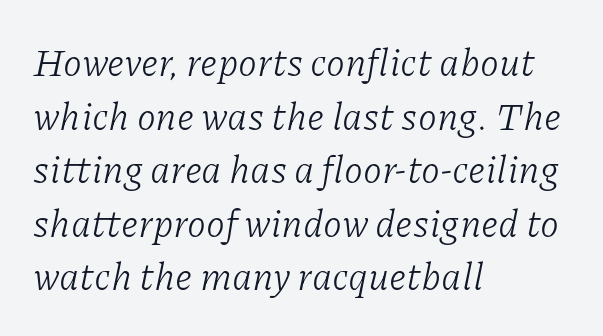
Q: Is the text bold? A: No.
Q: Is the text italic (slanted)? A: Yes, it leans right by about 11 degrees.
Q: Is the typeface a serif or a sans-serif typeface? A: Serif.
Q: Is the text underlined? A: No.
Q: How is the paragraph aligned? A: Left-aligned.
Q: Is the spacing between letters normal or unusually wide? A: Normal.
Q: Is the spacing between lines tight, normal or loose? A: Normal.
Q: Width (condensed, normal, or wide)? A: Normal.
Q: Stroke contrast? A: Low.
Q: x-height? A: Medium.
Q: Monospaced? A: No.
